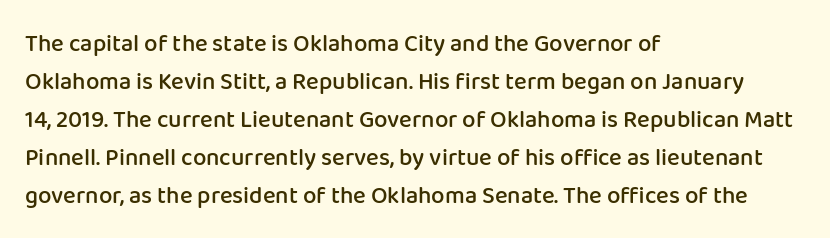
{"italic": "no", "bold": "semi", "underline": "no", "align": "left", "line_spacing": "normal", "line_spacing_ratio": 1.58, "letter_spacing": "normal", "letter_spacing_em": 0.0, "glyph_px": 24}
